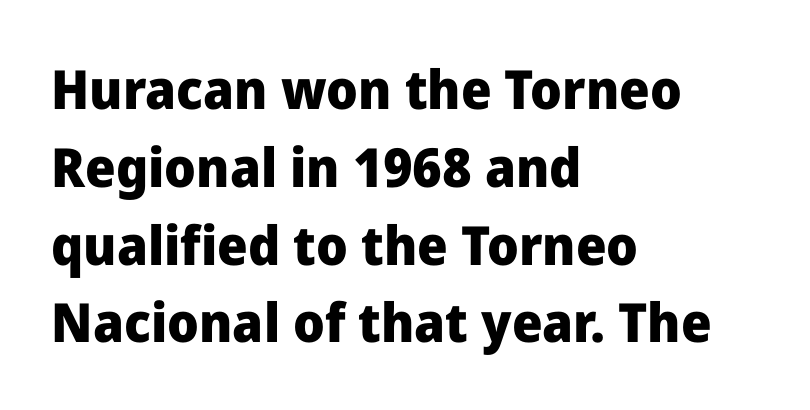
Q: Is the text bold? A: Yes.
Q: Is the text italic (slanted)? A: No, it is upright.
Q: Is the typeface a serif or a sans-serif typeface? A: Sans-serif.
Q: Is the text underlined? A: No.
Q: How is the paragraph aligned? A: Left-aligned.
Q: Is the spacing between letters normal or unusually wide? A: Normal.
Q: Is the spacing between lines tight, normal or loose? A: Normal.
Q: Width (condensed, normal, or wide)? A: Normal.
Q: Stroke contrast? A: Low.
Q: x-height? A: Medium.
Q: Monospaced? A: No.
